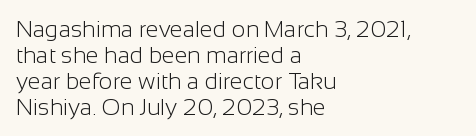
{"italic": "no", "bold": "no", "underline": "no", "align": "left", "line_spacing": "tight", "line_spacing_ratio": 1.13, "letter_spacing": "normal", "letter_spacing_em": 0.0, "glyph_px": 23}
